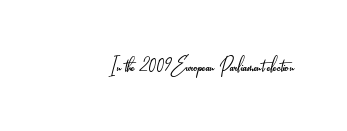
The image shows 25 px text type; set normal letter spacing, not underlined.
